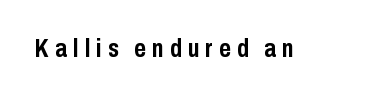
{"italic": "no", "bold": "yes", "underline": "no", "letter_spacing": "wide", "letter_spacing_em": 0.24, "glyph_px": 25}
